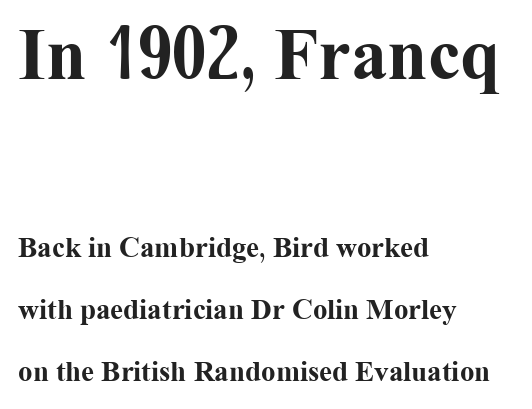
The designer went with a serif here, giving each stem small feet. Characters remain perfectly vertical along every line. How are the letters spaced? Ordinarily, with no added tracking. The typesetter chose a ragged-right arrangement here. The rendering uses a large line-height, opening up the rows. Students, this is bold: see how much ink each stroke carries.
